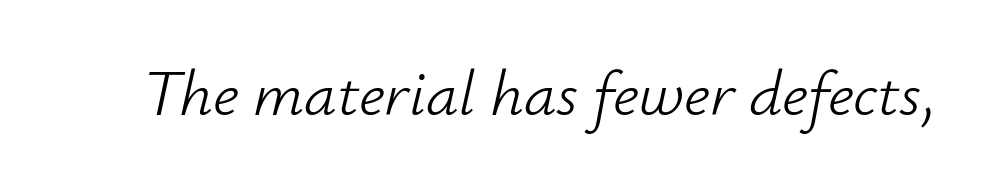
The image shows 65 px light type, italic (leaning right); set normal letter spacing, not underlined; low stroke contrast and a small x-height.
